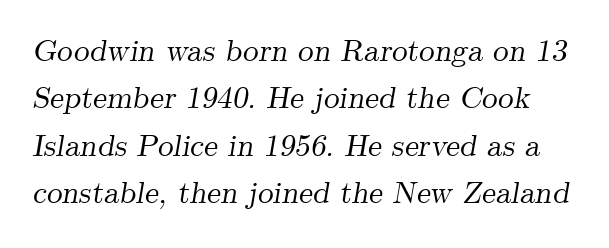
{"serif": "yes", "italic": "yes", "lean": "right", "slant_degrees": 9, "width": "normal", "stroke_contrast": "medium", "x_height": "small", "monospaced": "no", "underline": "no", "line_spacing": "normal", "line_spacing_ratio": 1.53, "letter_spacing": "normal", "letter_spacing_em": 0.0, "glyph_px": 31}
